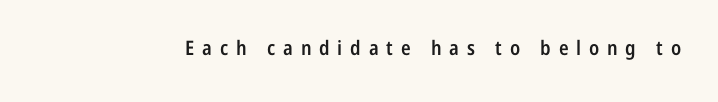
Q: Is the text bold? A: Semi-bold.
Q: Is the text italic (slanted)? A: No, it is upright.
Q: Is the text underlined? A: No.
Q: Is the spacing between letters normal or unusually wide? A: Unusually wide.
